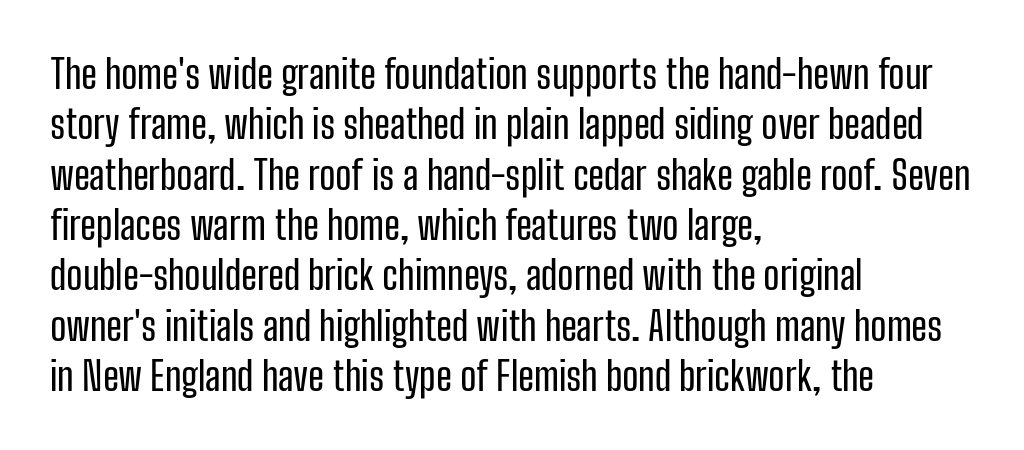
These lines were composed using upright roman letters. Does the copy run flush right? No — it runs flush left. Descenders are the only things crossing below the line. The designer left line spacing at the default. Short note: letters normally spaced.
